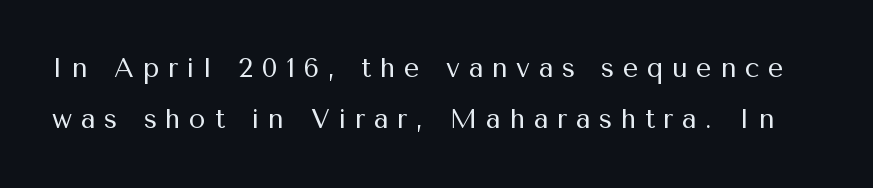
{"italic": "no", "bold": "no", "underline": "no", "line_spacing": "loose", "line_spacing_ratio": 1.9, "letter_spacing": "wide", "letter_spacing_em": 0.32, "glyph_px": 27}
